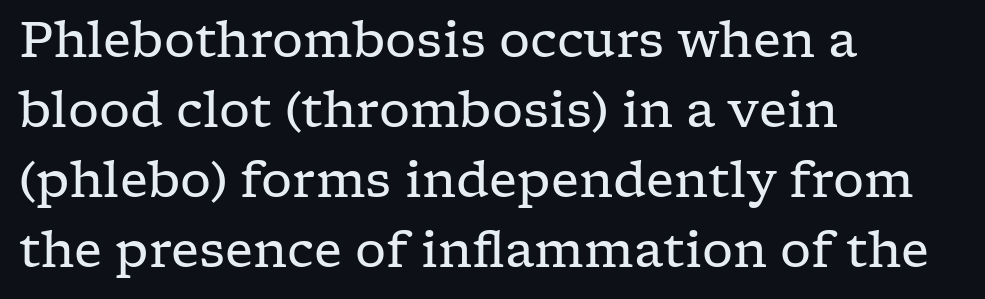
The space beneath each line is pristine and unruled. Here the glyphs are tracked normally, forming tight word shapes. Heaviness? Minimal to ordinary, like unemphasized prose. The paragraph has a hard left edge and a soft right edge. Here the designer chose a conventional face with non-uniform glyph widths.
